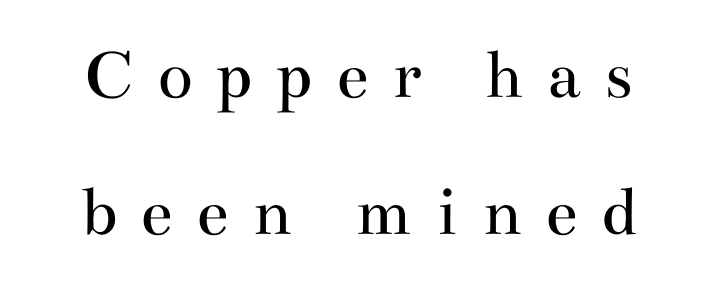
The image shows 73 px regular-weight, wide serif type, upright; set line spacing 1.87x, unusually wide letter spacing (+0.32 em), not underlined; medium stroke contrast and a small x-height.
